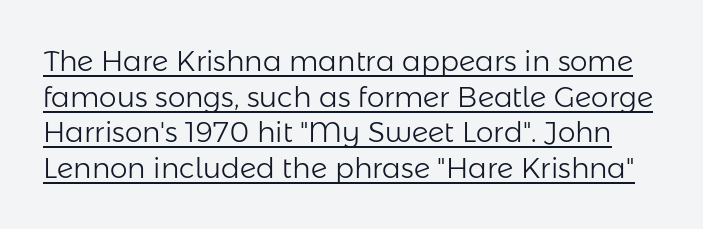
{"serif": "no", "italic": "no", "bold": "no", "weight": "light", "width": "normal", "stroke_contrast": "low", "x_height": "medium", "monospaced": "no", "underline": "yes", "line_spacing": "normal", "line_spacing_ratio": 1.27, "letter_spacing": "normal", "letter_spacing_em": 0.0, "glyph_px": 28}
